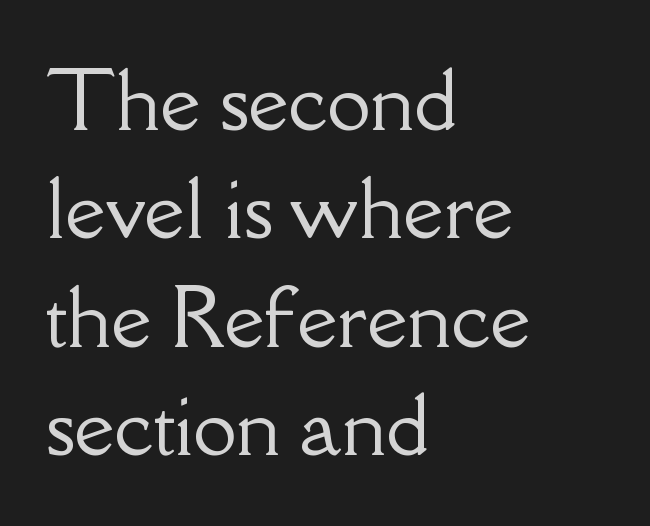
{"serif": "yes", "italic": "no", "width": "normal", "stroke_contrast": "low", "x_height": "small", "monospaced": "no", "underline": "no", "align": "left", "line_spacing": "normal", "line_spacing_ratio": 1.39, "letter_spacing": "normal", "letter_spacing_em": 0.0, "glyph_px": 78}
